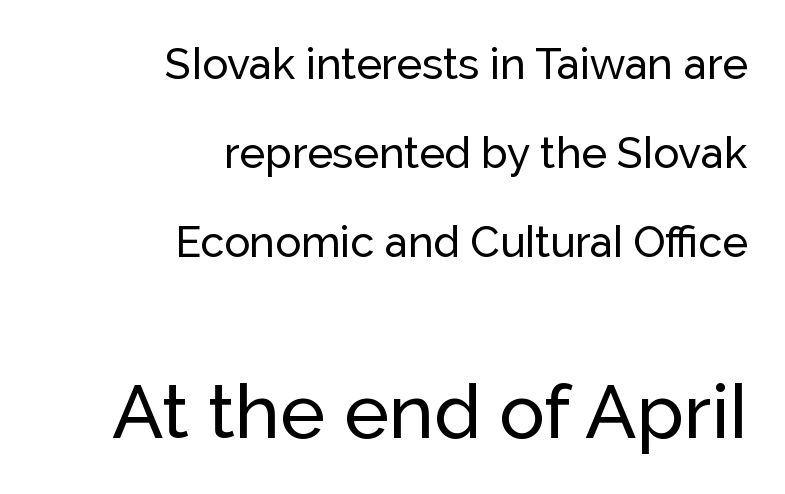
The image shows 76 px sans-serif type, upright; set right-aligned, loose line spacing (2.07x), normal letter spacing, not underlined; the second (bottom) block is 1.77x larger; low stroke contrast and a medium x-height.
